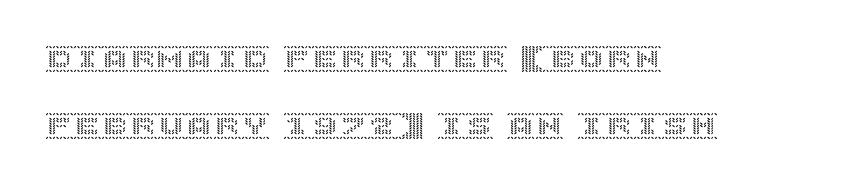
The image shows 28 px text type, upright; set left-aligned, loose line spacing (2.39x), normal letter spacing, not underlined; a large x-height.
